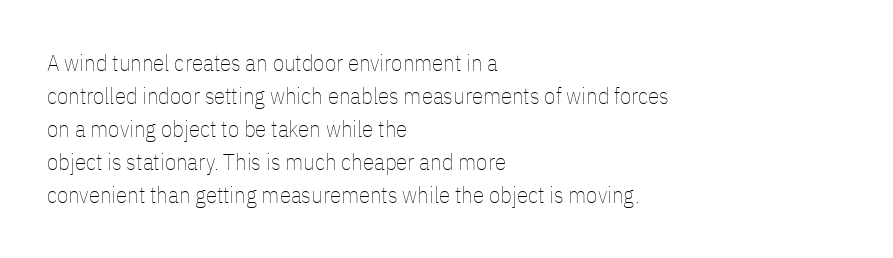
The image shows 23 px text type, upright; set left-aligned, normal line spacing (1.44x), normal letter spacing, not underlined.
